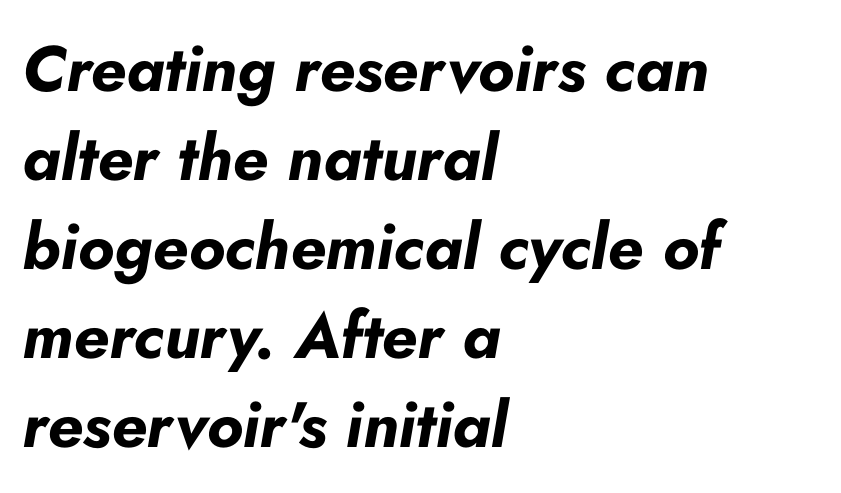
How heavy is the stroke? Heavy — this is a bold. The typography opts for an oblique posture over an upright one. Looks like regular typesetting: each glyph gets only the width it needs. What's the leading like? Ordinary, nothing unusual. This sample uses plain, unmodified letter spacing. Caption: multi-line text, flush left, ragged right.
